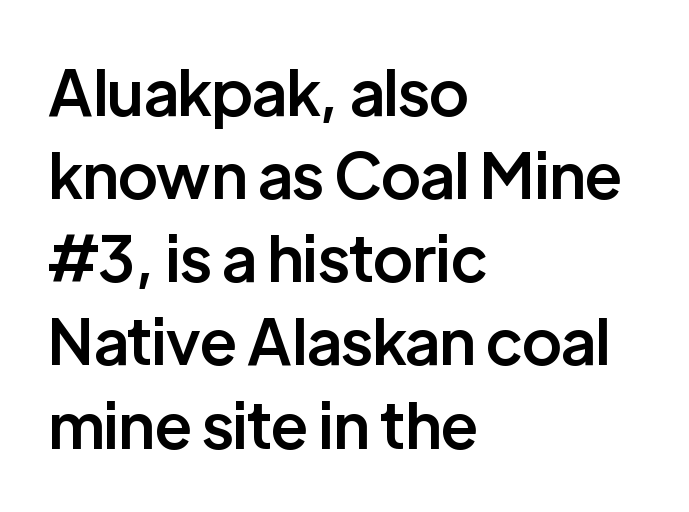
Rule under the text: the space is simply empty. The axis of the letterforms is exactly vertical. This sample is left-justified, so line endings fall wherever the words run out. The characters display no serif detailing; their extremities are plain.
